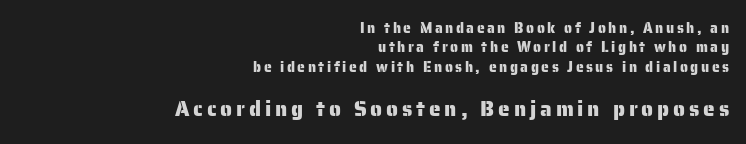
{"italic": "no", "underline": "no", "align": "right", "line_spacing": "normal", "line_spacing_ratio": 1.39, "larger_block": "second", "size_ratio": 1.5, "glyph_px": 21}
